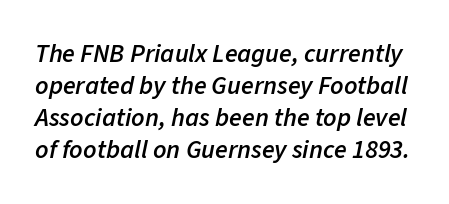
{"italic": "yes", "lean": "right", "slant_degrees": 11, "bold": "semi", "underline": "no", "line_spacing_ratio": 1.23, "letter_spacing": "normal", "letter_spacing_em": 0.0, "glyph_px": 26}
